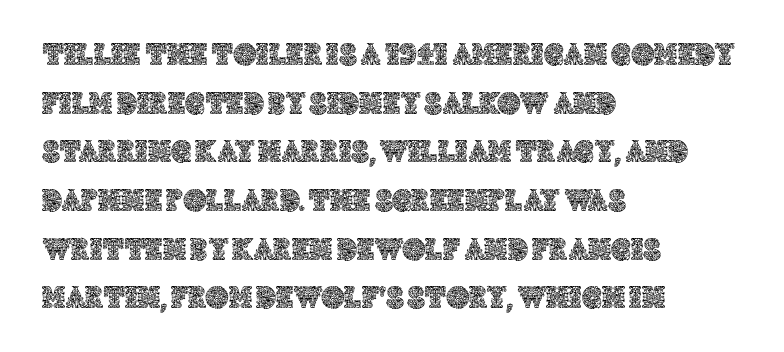
A normal amount of white space separates one row of letters from the next. Proportional: the letters do not fall into vertical columns. Quick note: not italic, upright. Spacing between characters is what you'd get straight out of the box. Lines of text with bare space underneath.
